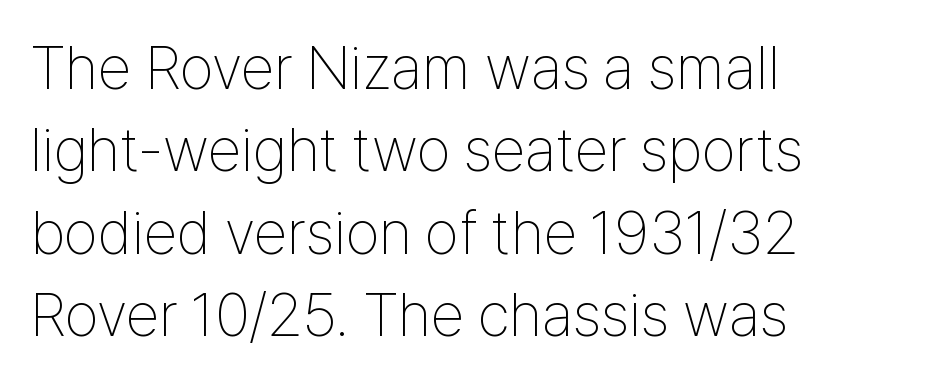
Q: Is the text bold? A: No.
Q: Is the text italic (slanted)? A: No, it is upright.
Q: Is the typeface a serif or a sans-serif typeface? A: Sans-serif.
Q: Is the text underlined? A: No.
Q: How is the paragraph aligned? A: Left-aligned.
Q: Is the spacing between letters normal or unusually wide? A: Normal.
Q: Is the spacing between lines tight, normal or loose? A: Normal.
Q: Width (condensed, normal, or wide)? A: Condensed.
Q: Stroke contrast? A: Low.
Q: x-height? A: Medium.
Q: Monospaced? A: No.
